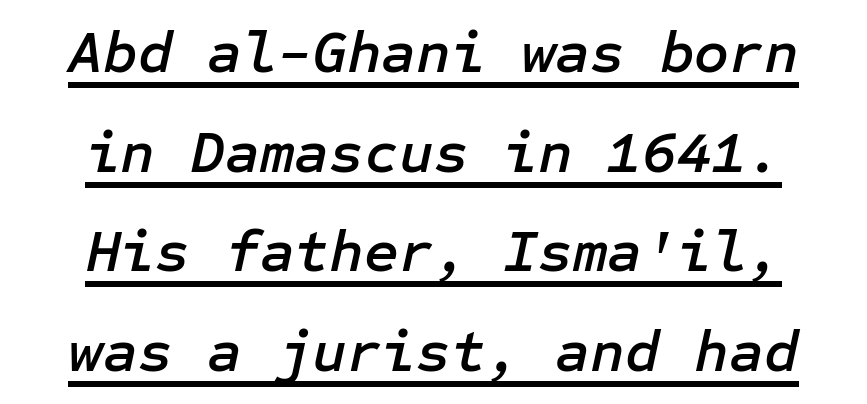
Q: Is the text italic (slanted)? A: Yes, it leans right by about 12 degrees.
Q: Is the text underlined? A: Yes.
Q: How is the paragraph aligned? A: Centered.
Q: Is the spacing between letters normal or unusually wide? A: Normal.
Q: Is the spacing between lines tight, normal or loose? A: Normal.
Q: Width (condensed, normal, or wide)? A: Normal.
Q: Stroke contrast? A: Low.
Q: x-height? A: Medium.
